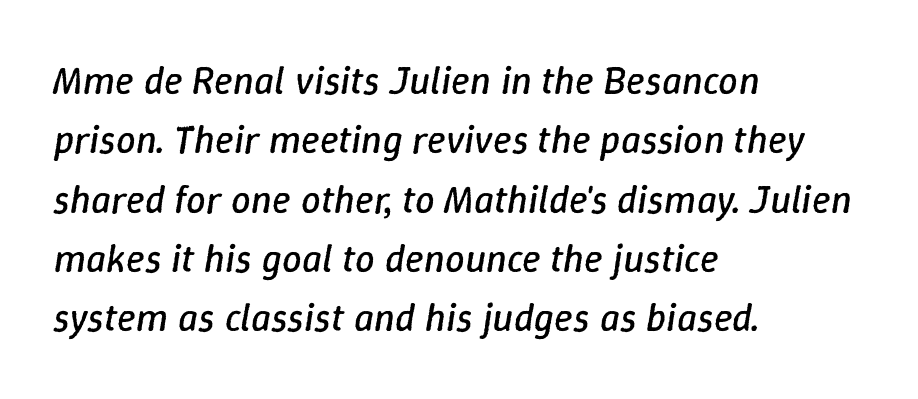
Descenders hang freely into open space. Students, note that the glyphs here touch the page at normal intervals. Line beginnings align vertically; line endings do not. The rows are spaced the way most documents space them. Heaviness? Minimal to ordinary, like unemphasized prose. Is this a fixed-width face? No — the glyphs have proportional, varying widths.
